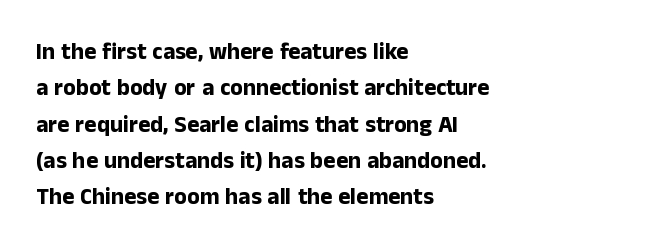
Q: Is the text bold? A: Yes.
Q: Is the text italic (slanted)? A: No, it is upright.
Q: Is the text underlined? A: No.
Q: How is the paragraph aligned? A: Left-aligned.
Q: Is the spacing between letters normal or unusually wide? A: Normal.
Q: Is the spacing between lines tight, normal or loose? A: Normal.
